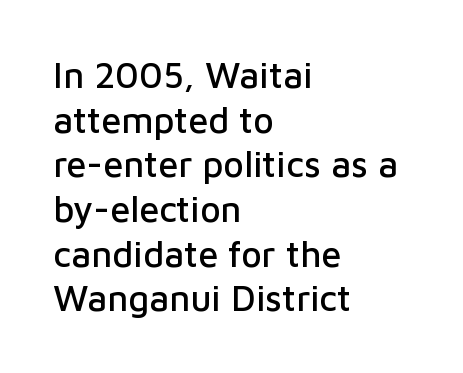
The rendering anchors every line to the left-hand side. You can tell it's not italic because the verticals are truly vertical. The zone under the glyphs is completely vacant. This sample uses plain, unmodified letter spacing.
